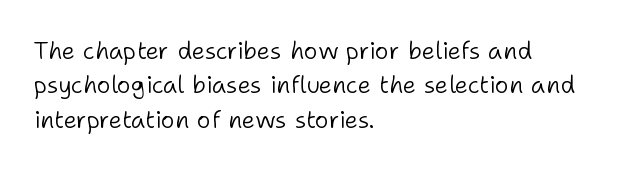
The image shows 24 px text type, upright; set left-aligned, normal line spacing (1.43x), normal letter spacing, not underlined.
